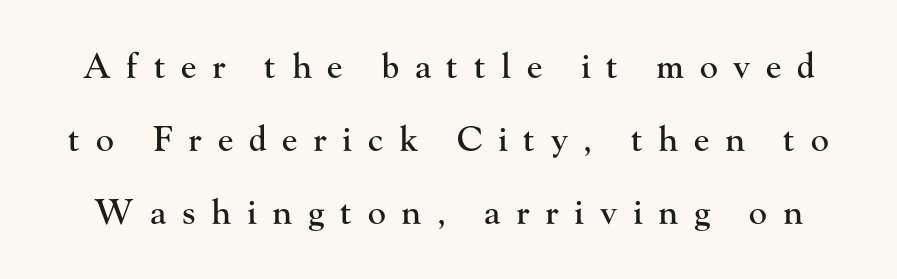
There is plenty of visible air inserted between adjacent glyphs. Line spacing here is loose. The rendering uses natural spacing where letterforms have individual widths. When letters stand straight like this, we call the style roman or upright.
